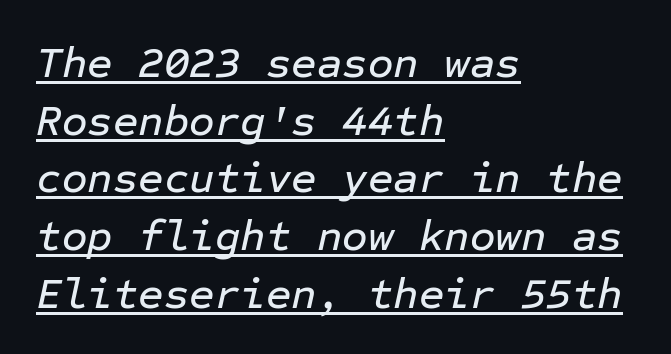
{"italic": "yes", "lean": "right", "slant_degrees": 12, "width": "normal", "stroke_contrast": "low", "x_height": "medium", "monospaced": "yes", "underline": "yes", "align": "left", "line_spacing": "normal", "line_spacing_ratio": 1.31, "letter_spacing": "normal", "letter_spacing_em": 0.0, "glyph_px": 44}
